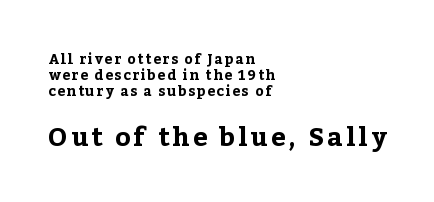
The image shows 26 px bold type, upright; set left-aligned, tight line spacing (1.14x), not underlined; the second (bottom) block is 1.86x larger.
